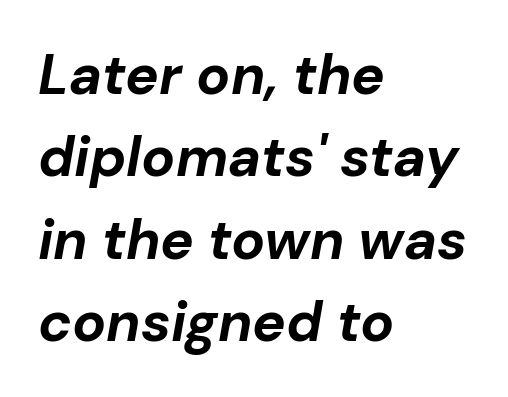
{"italic": "yes", "lean": "right", "slant_degrees": 10, "bold": "yes", "weight": "bold", "width": "normal", "stroke_contrast": "low", "x_height": "medium", "monospaced": "no", "underline": "no", "align": "left", "line_spacing": "normal", "line_spacing_ratio": 1.47, "letter_spacing": "normal", "letter_spacing_em": 0.0, "glyph_px": 56}
